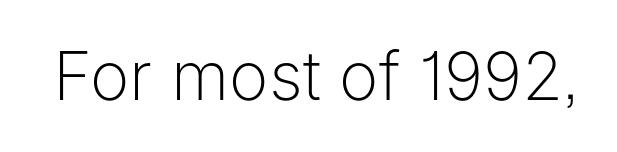
The font is comparable to plain body text, perhaps lighter. Underline: absent. A sans-serif font was chosen for this passage. This is the regular roman posture of the typeface.
